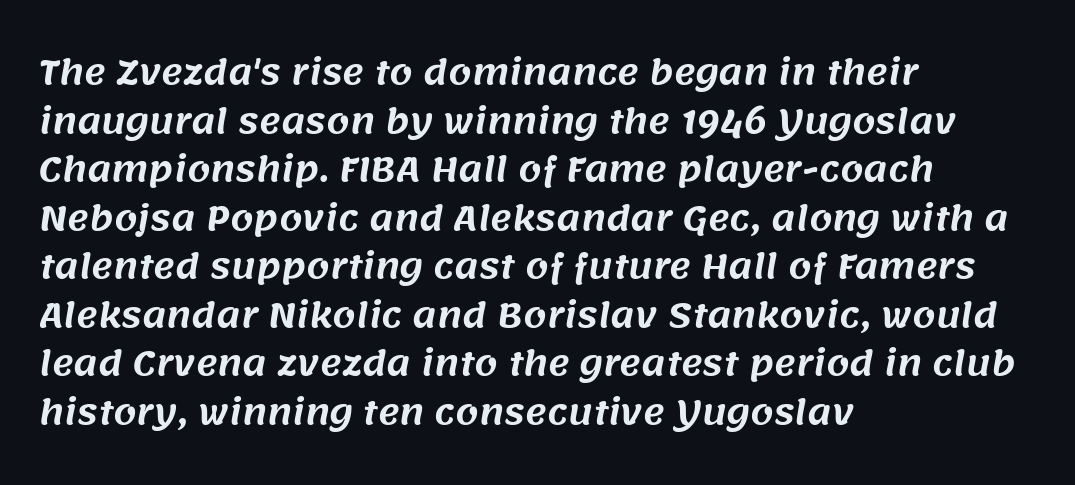
The image shows 33 px sans-serif type; set left-aligned, normal line spacing (1.47x), normal letter spacing, not underlined; medium stroke contrast and a large x-height.
